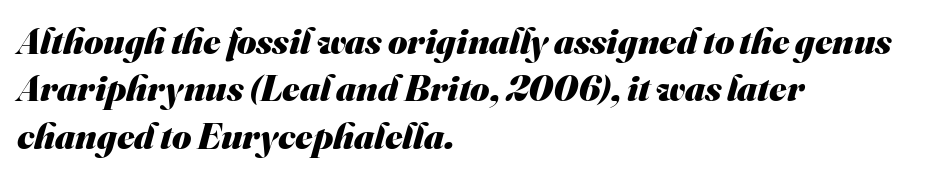
Q: Is the text bold? A: Yes.
Q: Is the typeface a serif or a sans-serif typeface? A: Sans-serif.
Q: Is the text underlined? A: No.
Q: How is the paragraph aligned? A: Left-aligned.
Q: Is the spacing between letters normal or unusually wide? A: Normal.
Q: Is the spacing between lines tight, normal or loose? A: Normal.
Q: Width (condensed, normal, or wide)? A: Normal.
Q: Stroke contrast? A: Medium.
Q: x-height? A: Small.
Q: Monospaced? A: No.
